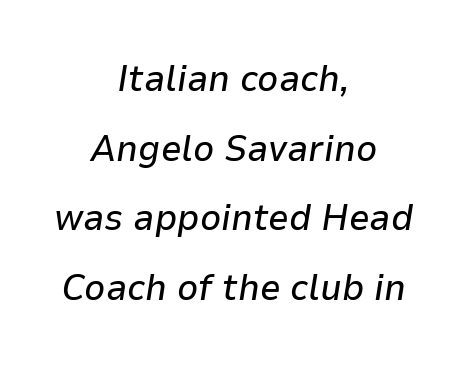
Q: Is the text italic (slanted)? A: Yes, it leans right by about 9 degrees.
Q: Is the text underlined? A: No.
Q: How is the paragraph aligned? A: Centered.
Q: Is the spacing between letters normal or unusually wide? A: Normal.
Q: Width (condensed, normal, or wide)? A: Normal.
Q: Stroke contrast? A: Low.
Q: x-height? A: Medium.
Q: Monospaced? A: No.
